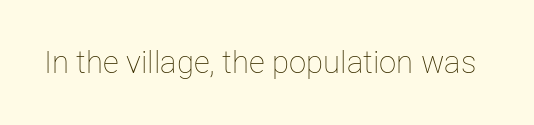
Q: Is the text bold? A: No.
Q: Is the text italic (slanted)? A: No, it is upright.
Q: Is the text underlined? A: No.
Q: Is the spacing between letters normal or unusually wide? A: Normal.
Q: Width (condensed, normal, or wide)? A: Normal.
Q: Stroke contrast? A: Low.
Q: x-height? A: Medium.
Q: Monospaced? A: No.
